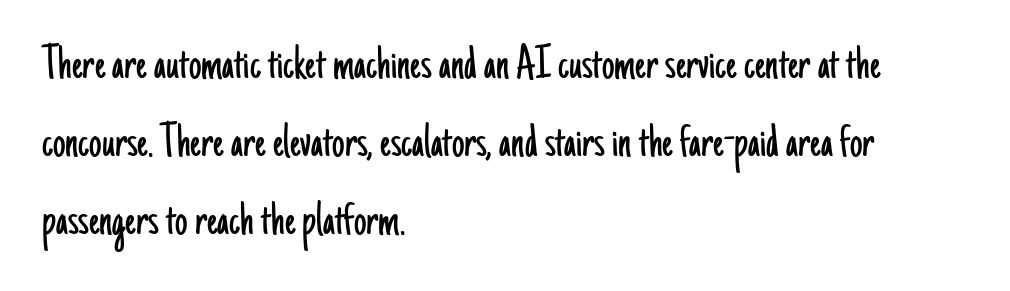
Q: Is the text bold? A: No.
Q: Is the text italic (slanted)? A: No, it is upright.
Q: Is the typeface a serif or a sans-serif typeface? A: Sans-serif.
Q: Is the text underlined? A: No.
Q: How is the paragraph aligned? A: Left-aligned.
Q: Is the spacing between letters normal or unusually wide? A: Normal.
Q: Is the spacing between lines tight, normal or loose? A: Normal.
Q: Width (condensed, normal, or wide)? A: Condensed.
Q: Stroke contrast? A: Low.
Q: x-height? A: Small.
Q: Monospaced? A: No.
